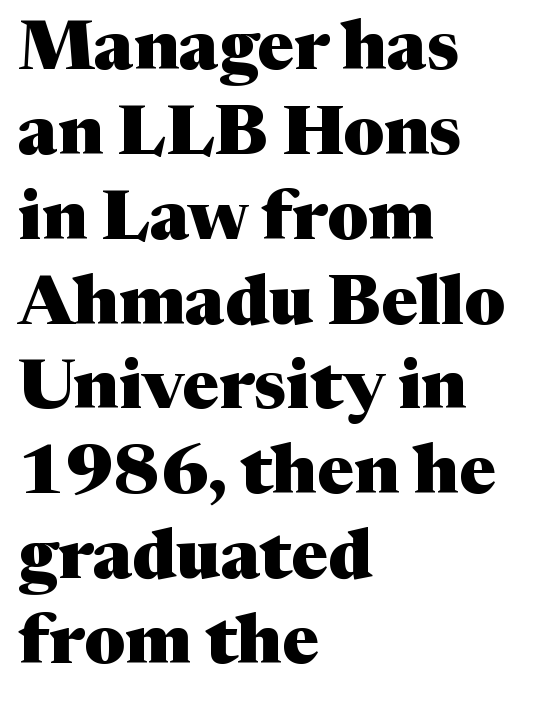
Q: Is the text bold? A: Yes.
Q: Is the text italic (slanted)? A: No, it is upright.
Q: Is the typeface a serif or a sans-serif typeface? A: Serif.
Q: Is the text underlined? A: No.
Q: How is the paragraph aligned? A: Left-aligned.
Q: Is the spacing between letters normal or unusually wide? A: Normal.
Q: Width (condensed, normal, or wide)? A: Normal.
Q: Stroke contrast? A: Medium.
Q: x-height? A: Medium.
Q: Monospaced? A: No.
